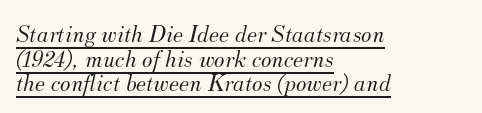
The image shows 25 px text type, italic (leaning right); set left-aligned, tight line spacing (0.99x), normal letter spacing, underlined.
